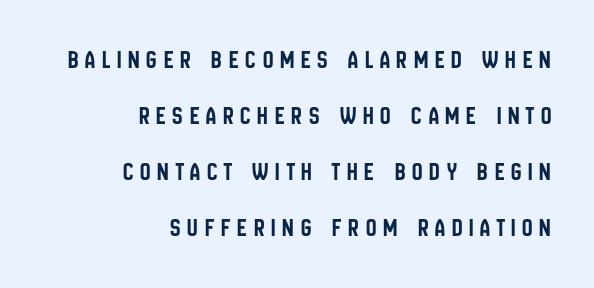
The image shows 26 px text type, upright; set right-aligned, loose line spacing (2.16x), unusually wide letter spacing (+0.26 em), not underlined.
